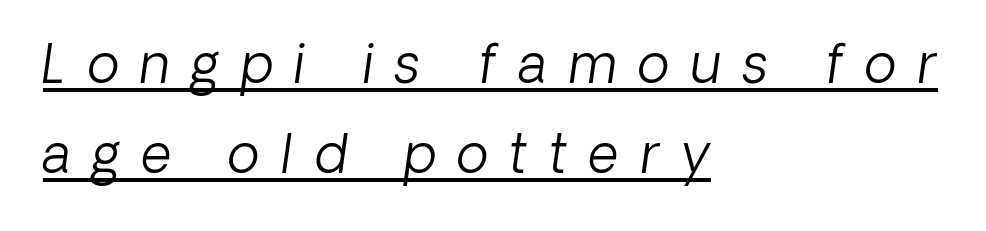
The weight tops out at a normal text grade. The designer left line spacing at the default. What decoration does the sample have? An underline. The passage shown is typed in a proportional face where columns would drift.
